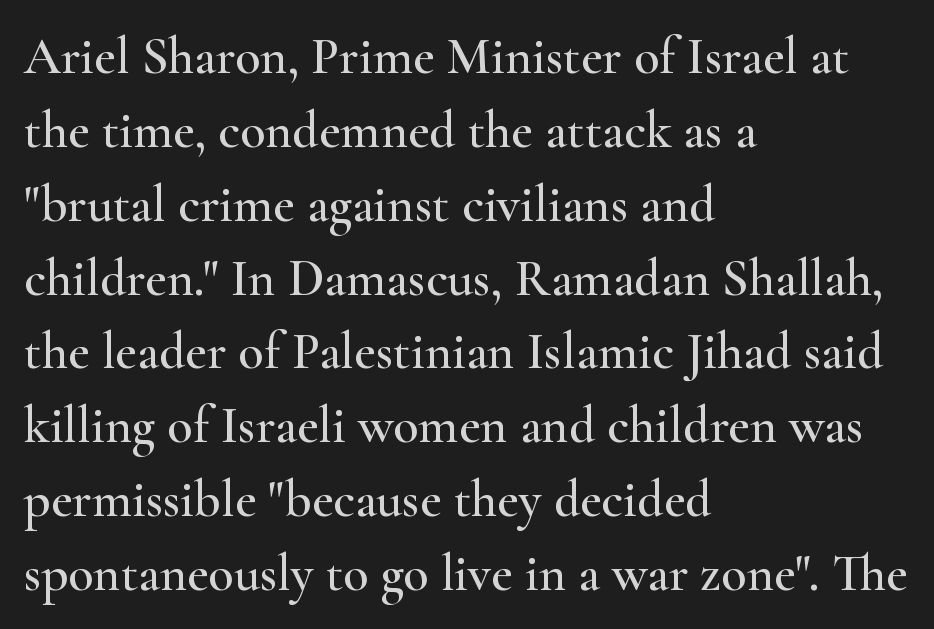
{"serif": "yes", "italic": "no", "width": "wide", "stroke_contrast": "high", "x_height": "small", "monospaced": "no", "underline": "no", "align": "left", "line_spacing": "normal", "line_spacing_ratio": 1.42, "letter_spacing": "normal", "letter_spacing_em": 0.0, "glyph_px": 52}
